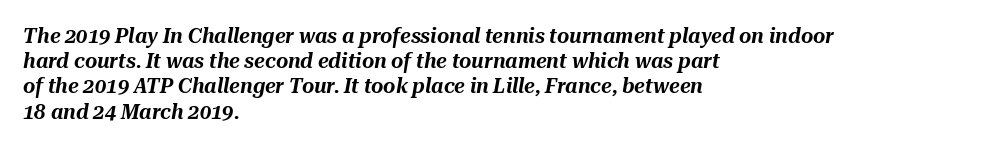
Default kerning and tracking; the words read as compact shapes. It's the slanting kind of type. The zone under the glyphs is completely vacant. If you drew a ruler down the left edge, every line would touch it.
